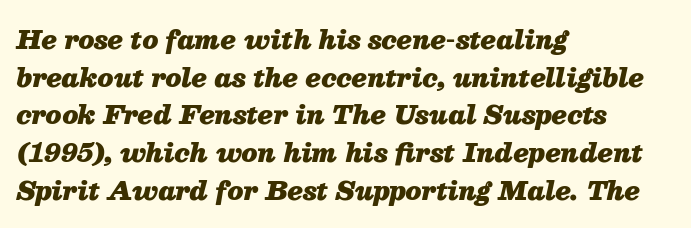
The image shows 25 px bold type, italic (leaning right); set left-aligned, normal line spacing (1.51x), normal letter spacing, not underlined.
